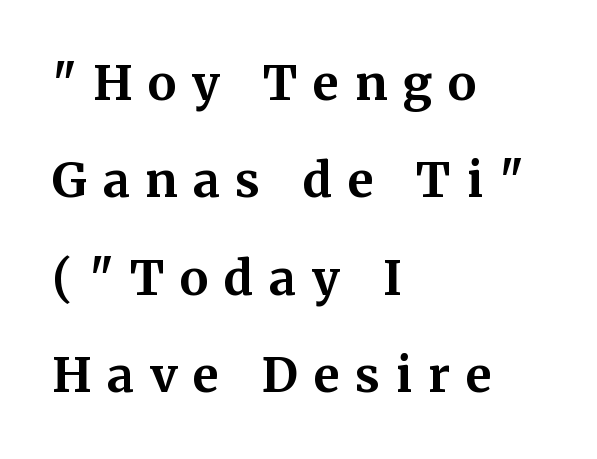
Has an underline been added? It has not. A full-strength bold gives these letters their thick strokes. Summary of vertical rhythm: relaxed, with wide interline spacing. How are the letters spaced? Widely, with obvious added tracking.
